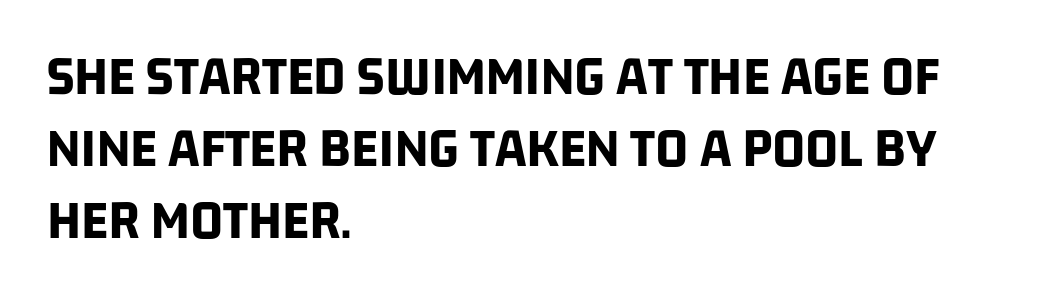
Q: Is the text bold? A: Yes.
Q: Is the typeface a serif or a sans-serif typeface? A: Sans-serif.
Q: Is the text underlined? A: No.
Q: How is the paragraph aligned? A: Left-aligned.
Q: Is the spacing between letters normal or unusually wide? A: Normal.
Q: Is the spacing between lines tight, normal or loose? A: Normal.
Q: Width (condensed, normal, or wide)? A: Condensed.
Q: Stroke contrast? A: Low.
Q: x-height? A: Large.
Q: Monospaced? A: No.
